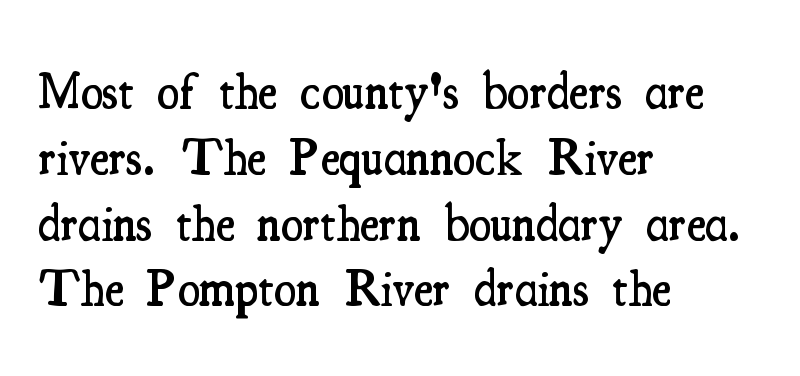
{"serif": "yes", "italic": "no", "bold": "semi", "weight": "semibold", "width": "condensed", "stroke_contrast": "medium", "x_height": "small", "monospaced": "no", "underline": "no", "align": "left", "line_spacing": "normal", "line_spacing_ratio": 1.29, "letter_spacing": "normal", "letter_spacing_em": 0.0, "glyph_px": 51}
